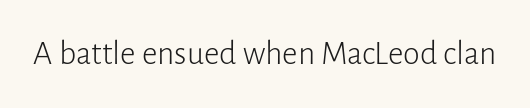
Q: Is the text bold? A: No.
Q: Is the text italic (slanted)? A: No, it is upright.
Q: Is the typeface a serif or a sans-serif typeface? A: Sans-serif.
Q: Is the text underlined? A: No.
Q: Is the spacing between letters normal or unusually wide? A: Normal.
Q: Width (condensed, normal, or wide)? A: Normal.
Q: Stroke contrast? A: Low.
Q: x-height? A: Medium.
Q: Monospaced? A: No.
